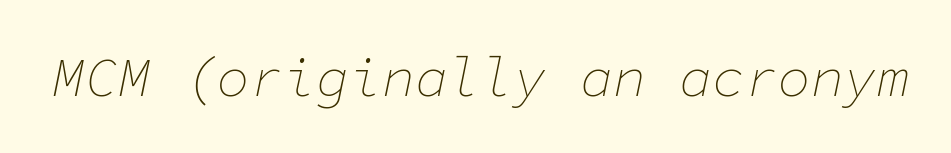
{"italic": "yes", "lean": "right", "slant_degrees": 11, "bold": "no", "weight": "thin", "width": "normal", "stroke_contrast": "low", "x_height": "medium", "monospaced": "yes", "underline": "no", "letter_spacing": "normal", "letter_spacing_em": 0.0, "glyph_px": 55}
